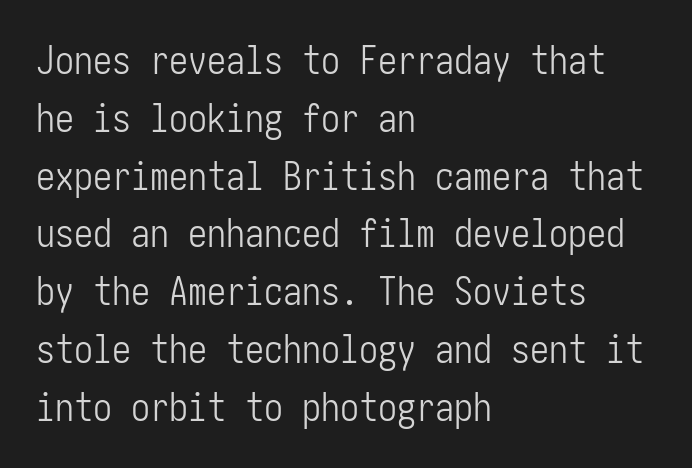
Q: Is the text bold? A: No.
Q: Is the text italic (slanted)? A: No, it is upright.
Q: Is the typeface a serif or a sans-serif typeface? A: Sans-serif.
Q: Is the text underlined? A: No.
Q: How is the paragraph aligned? A: Left-aligned.
Q: Is the spacing between letters normal or unusually wide? A: Normal.
Q: Is the spacing between lines tight, normal or loose? A: Normal.
Q: Width (condensed, normal, or wide)? A: Condensed.
Q: Stroke contrast? A: Low.
Q: x-height? A: Medium.
